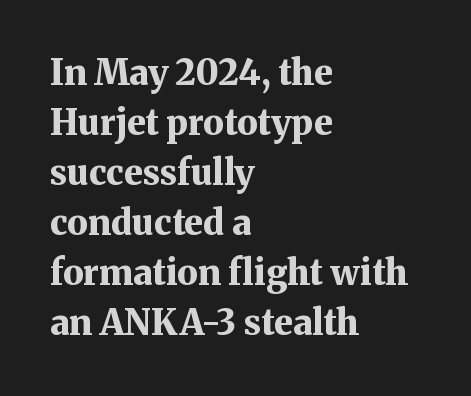
The zone under the glyphs is completely vacant. These lines were composed using upright roman letters. These lines sit exactly where default settings would place them. Is the type bold? Yes — the strokes are clearly thick and heavy.
